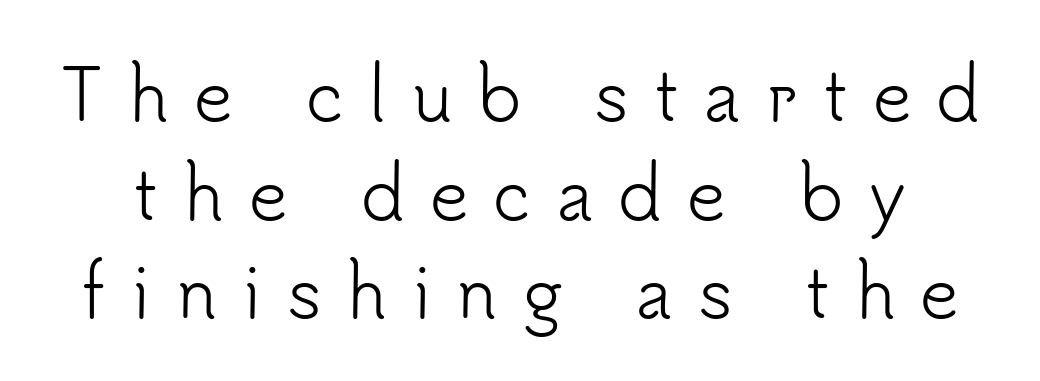
The image shows 68 px light sans-serif type, upright; set normal line spacing (1.45x), unusually wide letter spacing (+0.37 em), not underlined; low stroke contrast and a small x-height.
